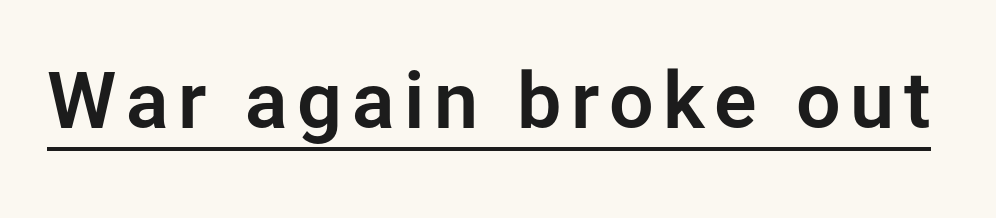
The lettering stays uniformly vertical, giving the passage a roman look. Does a line run under the words? Yes, clearly. A sans-serif font was chosen for this passage. A typesetter would call this proportional, since set widths differ per character.
